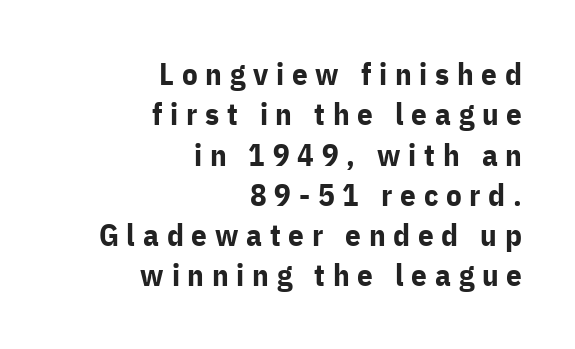
Q: Is the text bold? A: Yes.
Q: Is the text italic (slanted)? A: No, it is upright.
Q: Is the typeface a serif or a sans-serif typeface? A: Sans-serif.
Q: Is the text underlined? A: No.
Q: How is the paragraph aligned? A: Right-aligned.
Q: Is the spacing between letters normal or unusually wide? A: Unusually wide.
Q: Is the spacing between lines tight, normal or loose? A: Normal.
Q: Width (condensed, normal, or wide)? A: Normal.
Q: Stroke contrast? A: Low.
Q: x-height? A: Medium.
Q: Monospaced? A: No.
